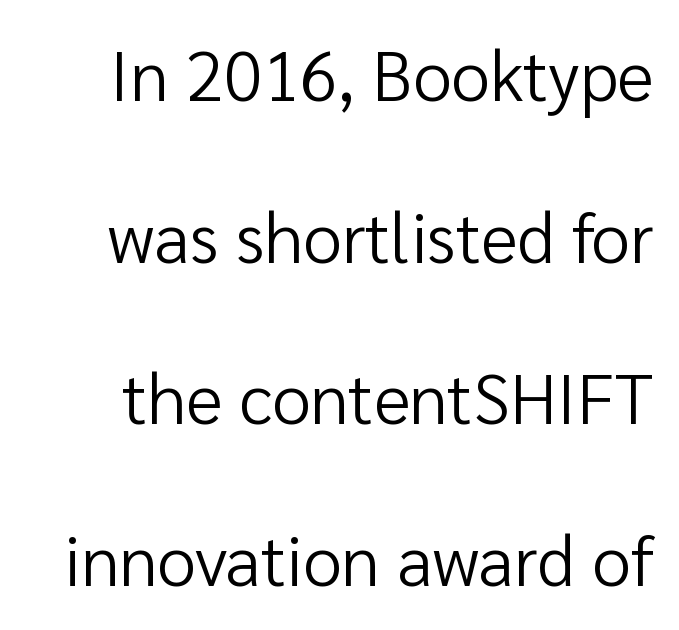
The typeface has the unassuming heft of standard copy or less. Any mark beneath the type? The region is blank. Spacing between characters is what you'd get straight out of the box. You can tell it's not italic because the verticals are truly vertical. Spacing verdict: proportional, widths tailored to each character.
